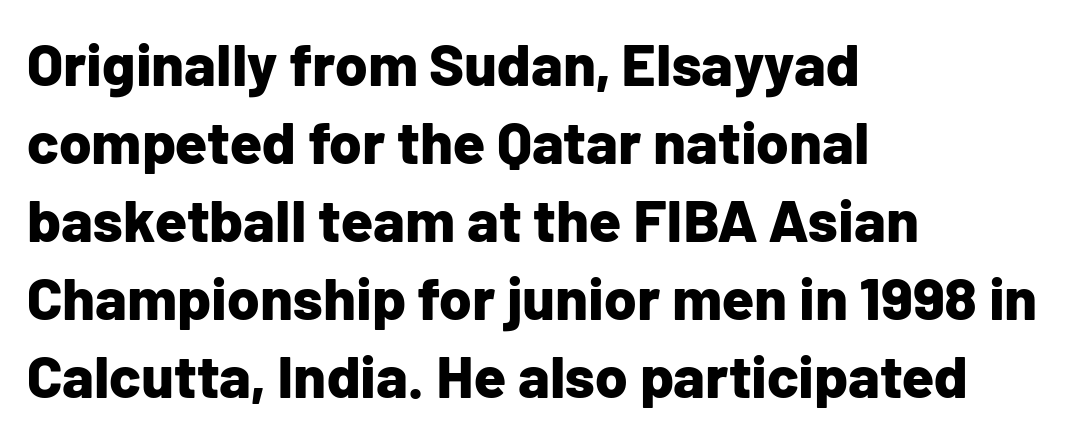
{"serif": "no", "italic": "no", "bold": "yes", "weight": "bold", "width": "normal", "stroke_contrast": "low", "x_height": "medium", "monospaced": "no", "underline": "no", "align": "left", "line_spacing": "normal", "line_spacing_ratio": 1.32, "letter_spacing": "normal", "letter_spacing_em": 0.0, "glyph_px": 59}
